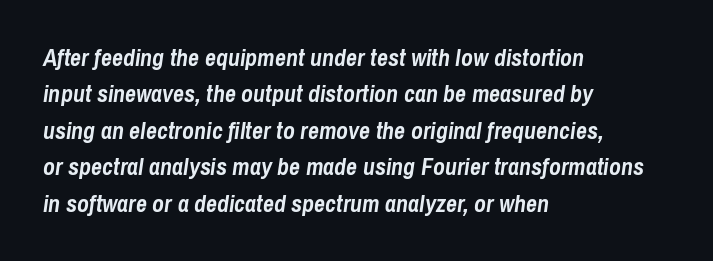
The image shows 24 px bold type, italic (leaning right); set left-aligned, normal line spacing (1.52x), normal letter spacing, not underlined.
